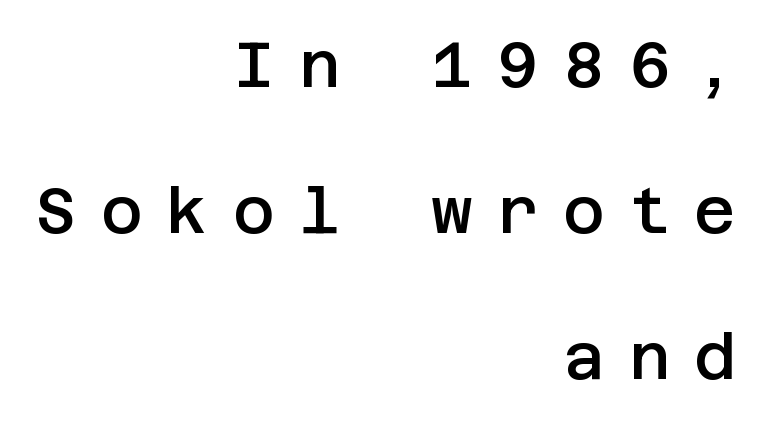
The words here are not underlined. Alignment: flush right. There is plenty of visible air inserted between adjacent glyphs. This block would shrink considerably if given ordinary leading; it's expanded now. These words are printed semibold, heavier than regular yet not bold. The characters display no serif detailing; their extremities are plain.
